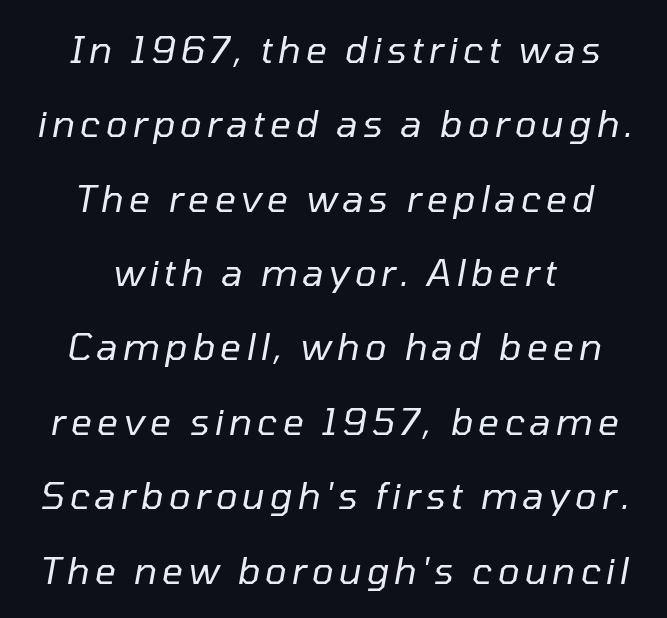
Q: Is the text bold? A: No.
Q: Is the text italic (slanted)? A: Yes, it leans right by about 10 degrees.
Q: Is the text underlined? A: No.
Q: How is the paragraph aligned? A: Centered.
Q: Is the spacing between lines tight, normal or loose? A: Loose.
Q: Width (condensed, normal, or wide)? A: Normal.
Q: Stroke contrast? A: Low.
Q: x-height? A: Medium.
Q: Monospaced? A: No.
